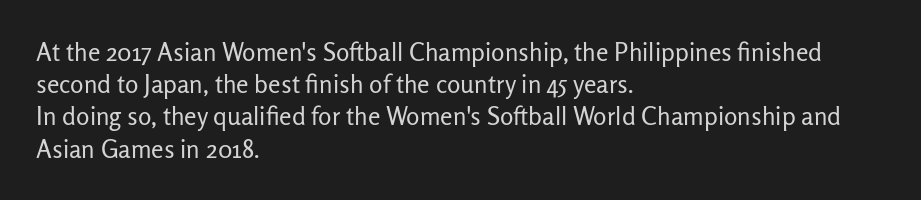
The image shows 25 px text type, upright; set left-aligned, normal line spacing (1.29x), normal letter spacing, not underlined.
